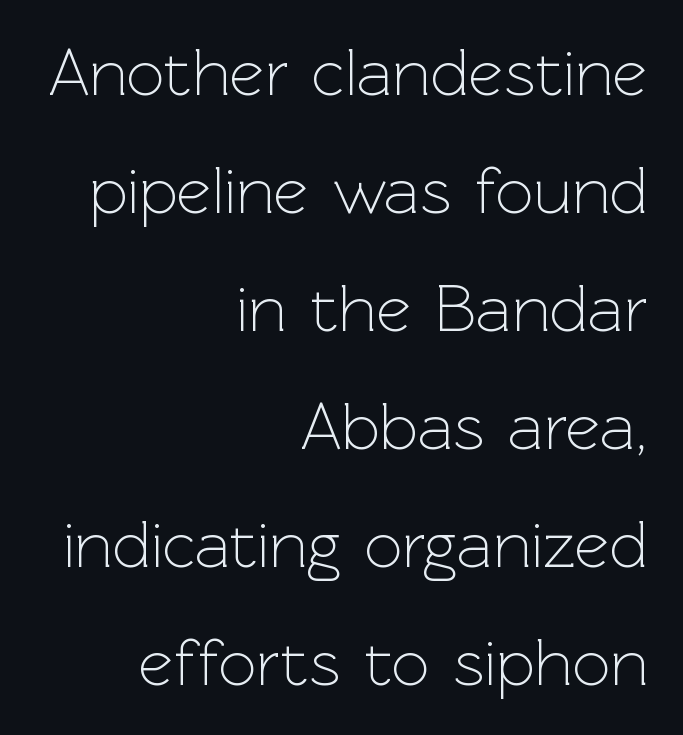
Stroke terminals: plain, sans-serif. Weight: regular or lighter. Only glyphs here, with clear space below each row. The font's upright variant was chosen for this text.
